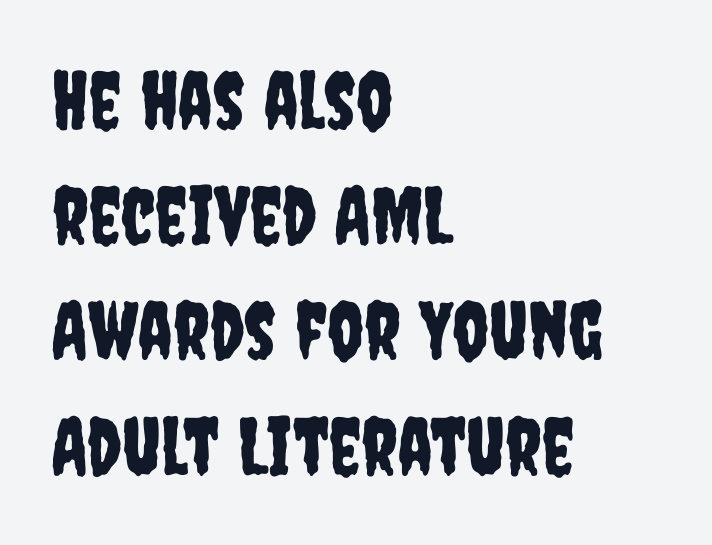
The image shows 80 px condensed sans-serif type, upright; set left-aligned, normal line spacing (1.44x), normal letter spacing, not underlined; low stroke contrast and a large x-height.
